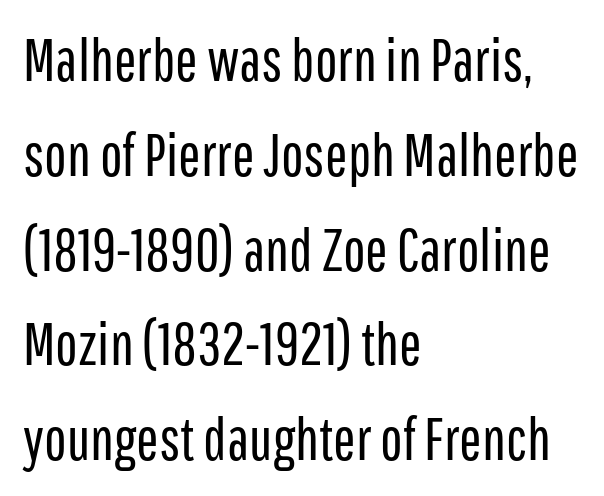
Q: Is the text bold? A: No.
Q: Is the text italic (slanted)? A: No, it is upright.
Q: Is the typeface a serif or a sans-serif typeface? A: Sans-serif.
Q: Is the text underlined? A: No.
Q: How is the paragraph aligned? A: Left-aligned.
Q: Is the spacing between letters normal or unusually wide? A: Normal.
Q: Is the spacing between lines tight, normal or loose? A: Normal.
Q: Width (condensed, normal, or wide)? A: Condensed.
Q: Stroke contrast? A: Low.
Q: x-height? A: Medium.
Q: Monospaced? A: No.
